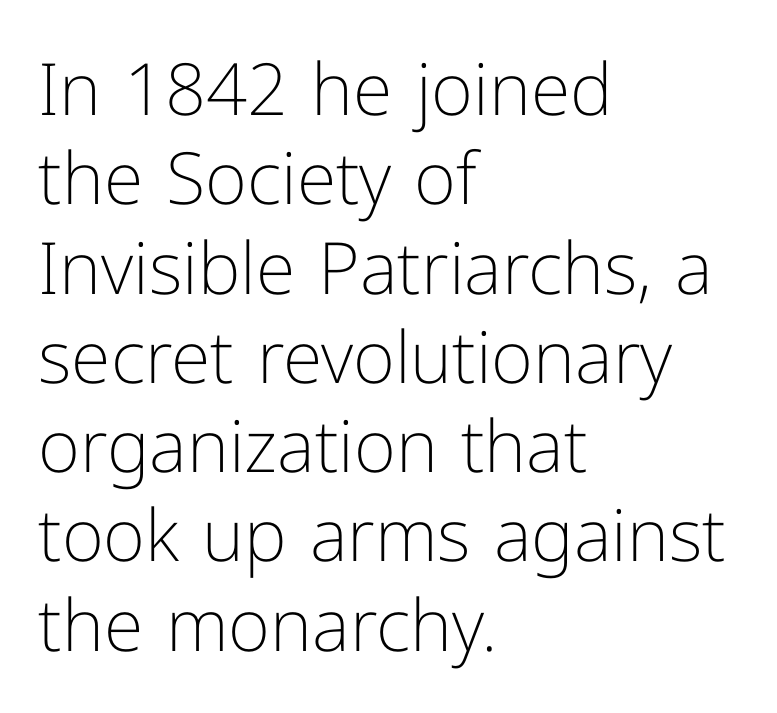
Caption: standard tracking, unaltered. A sans-serif font was chosen for this passage. Descenders hang freely into open space. Do the characters align in a grid? No, the font is proportional.
